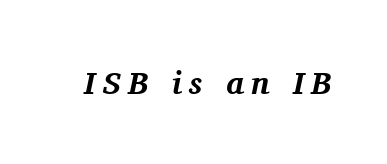
The face used here has a pronounced slope to its letters. The area under the type is left untouched. Heft: maximum for text — a bold. The rendering uses natural spacing where letterforms have individual widths. Short note: letters widely spaced.
